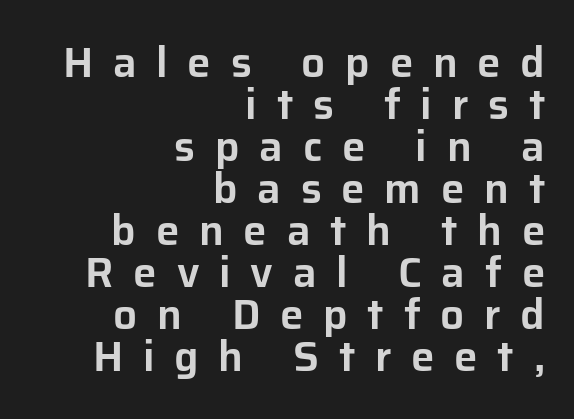
Q: Is the text italic (slanted)? A: No, it is upright.
Q: Is the typeface a serif or a sans-serif typeface? A: Sans-serif.
Q: Is the text underlined? A: No.
Q: How is the paragraph aligned? A: Right-aligned.
Q: Is the spacing between letters normal or unusually wide? A: Unusually wide.
Q: Is the spacing between lines tight, normal or loose? A: Tight.
Q: Width (condensed, normal, or wide)? A: Normal.
Q: Stroke contrast? A: Low.
Q: x-height? A: Medium.
Q: Monospaced? A: No.
